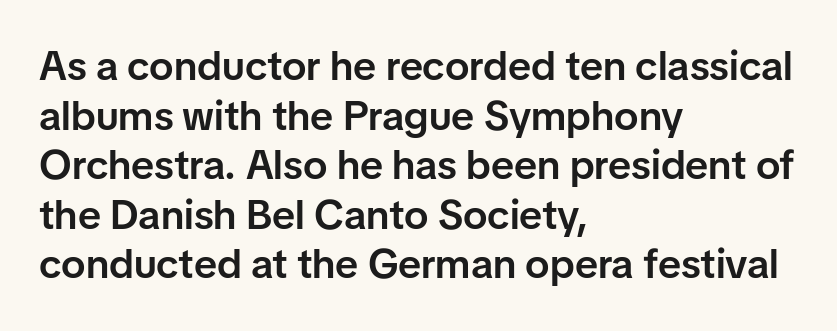
The image shows 41 px semibold sans-serif type, upright; set left-aligned, line spacing 1.21x, normal letter spacing, not underlined; low stroke contrast and a medium x-height.
